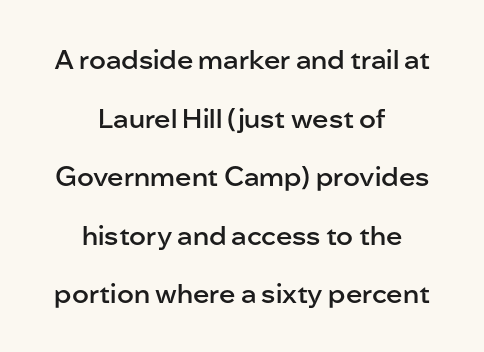
The image shows 27 px text type, upright; set centered, loose line spacing (2.17x), normal letter spacing, not underlined.
